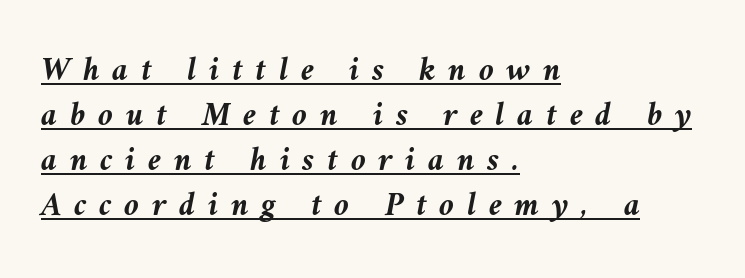
The image shows 34 px semibold type, italic (leaning left); set left-aligned, normal line spacing (1.32x), unusually wide letter spacing (+0.37 em), underlined; medium stroke contrast and a medium x-height.
